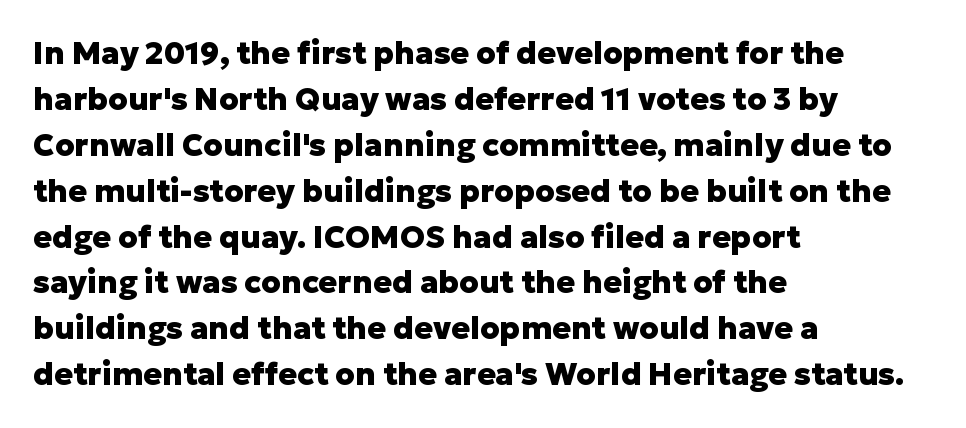
Typesetter's note: full bold, strokes at maximum text heaviness. The letterforms sit shoulder to shoulder at normal distance. The designer went with a sans here, leaving each stem footless. The letters advance in unequal steps, a hallmark of proportional type. This sample is left-justified, so line endings fall wherever the words run out.
